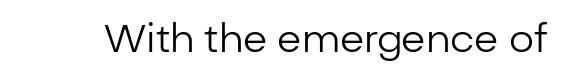
A typesetter would mark this as roman, not italic. The glyphs are unaccompanied by any horizontal stroke below them. The weight tops out at a normal text grade. Here the glyphs are tracked normally, forming tight word shapes. Letterform terminals end flat and unadorned throughout the passage.
